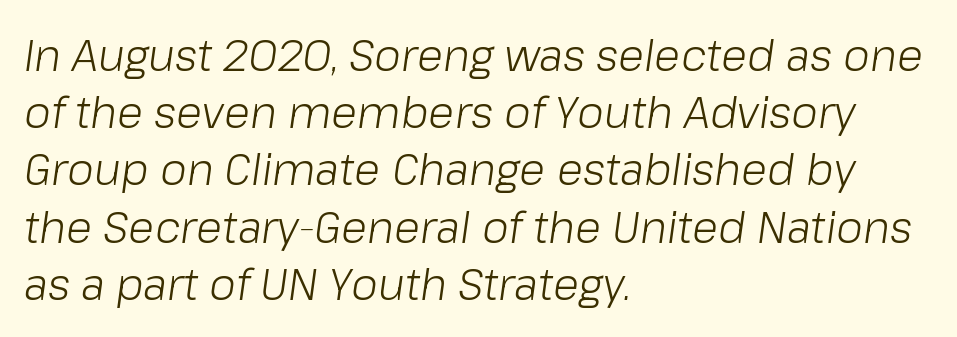
{"italic": "yes", "lean": "right", "slant_degrees": 8, "bold": "no", "weight": "light", "width": "normal", "stroke_contrast": "low", "x_height": "medium", "monospaced": "no", "underline": "no", "align": "left", "line_spacing": "normal", "line_spacing_ratio": 1.33, "letter_spacing": "normal", "letter_spacing_em": 0.0, "glyph_px": 43}
